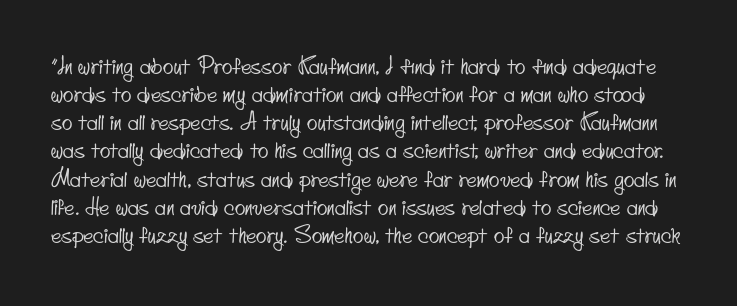
The rows are spaced the way most documents space them. Tracking value appears to be zero — textbook default spacing. Descenders are the only things crossing below the line.
